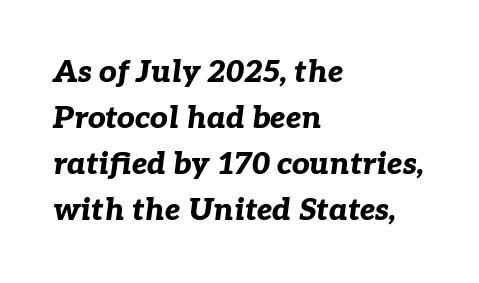
{"italic": "yes", "lean": "right", "slant_degrees": 7, "bold": "yes", "weight": "bold", "width": "normal", "stroke_contrast": "low", "x_height": "medium", "monospaced": "no", "underline": "no", "align": "left", "line_spacing": "normal", "line_spacing_ratio": 1.48, "letter_spacing": "normal", "letter_spacing_em": 0.0, "glyph_px": 31}
